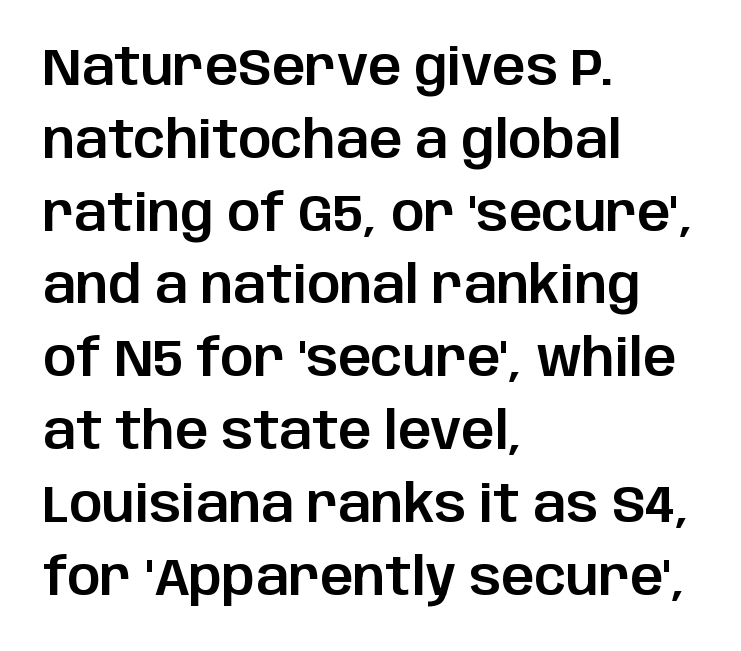
Default kerning and tracking; the words read as compact shapes. Each letter's strokes conclude bluntly, with no projecting serifs. Line starts are locked; line ends wander. Rule under the text: the space is simply empty. Is there much room between lines? A standard amount, neither cramped nor airy.
